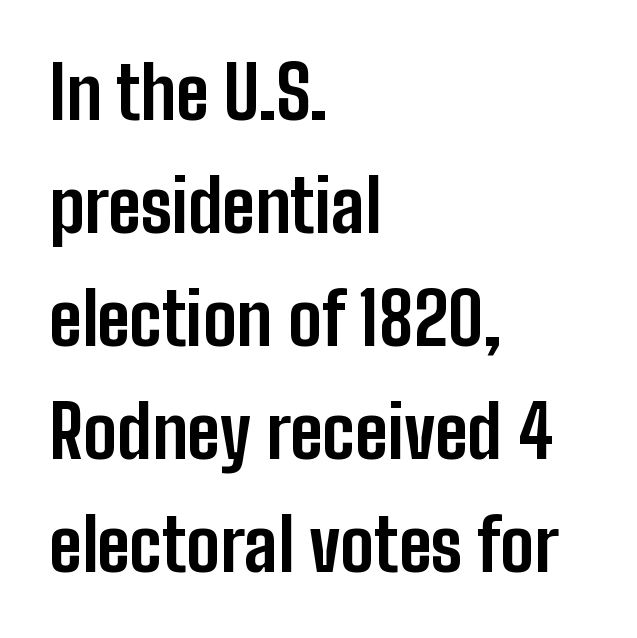
{"serif": "no", "italic": "no", "bold": "yes", "weight": "bold", "width": "condensed", "stroke_contrast": "low", "x_height": "medium", "monospaced": "no", "underline": "no", "align": "left", "line_spacing": "normal", "line_spacing_ratio": 1.57, "letter_spacing": "normal", "letter_spacing_em": 0.0, "glyph_px": 72}
